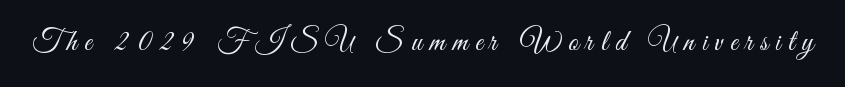
Q: Is the text bold? A: No.
Q: Is the text italic (slanted)? A: Yes.
Q: Is the typeface a serif or a sans-serif typeface? A: Sans-serif.
Q: Is the text underlined? A: No.
Q: Is the spacing between letters normal or unusually wide? A: Unusually wide.
Q: Width (condensed, normal, or wide)? A: Condensed.
Q: Stroke contrast? A: Medium.
Q: x-height? A: Small.
Q: Monospaced? A: No.
